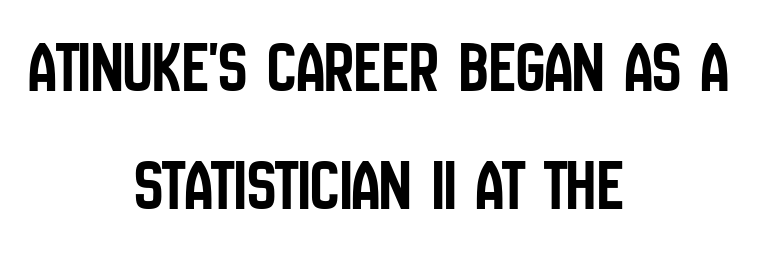
{"serif": "no", "italic": "no", "width": "condensed", "stroke_contrast": "low", "x_height": "large", "monospaced": "no", "underline": "no", "align": "center", "line_spacing": "normal", "line_spacing_ratio": 1.62, "letter_spacing": "normal", "letter_spacing_em": 0.0, "glyph_px": 73}
